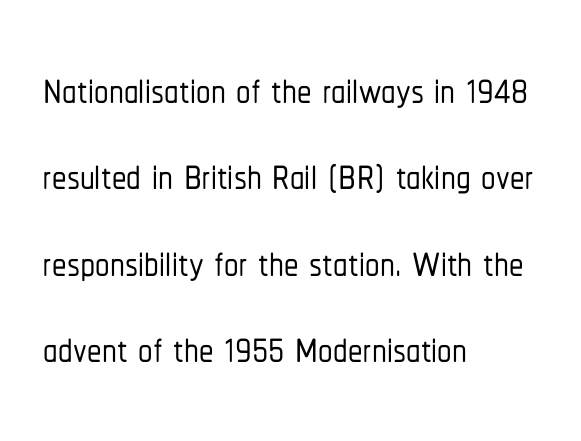
The image shows 58 px condensed sans-serif type, upright; set left-aligned, normal line spacing (1.49x), normal letter spacing, not underlined; low stroke contrast and a medium x-height.
